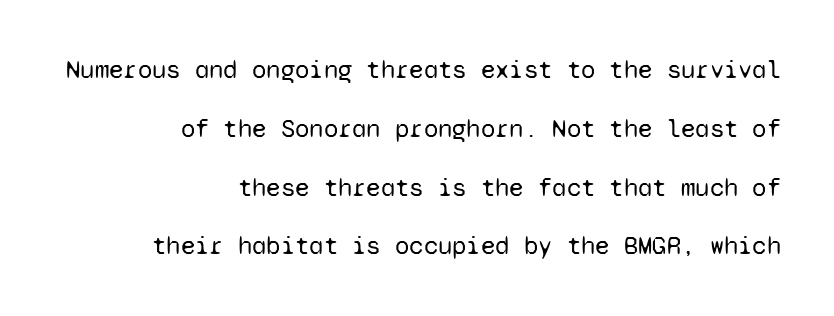
{"italic": "no", "bold": "no", "underline": "no", "align": "right", "line_spacing": "loose", "line_spacing_ratio": 2.26, "letter_spacing": "normal", "letter_spacing_em": 0.0, "glyph_px": 26}
